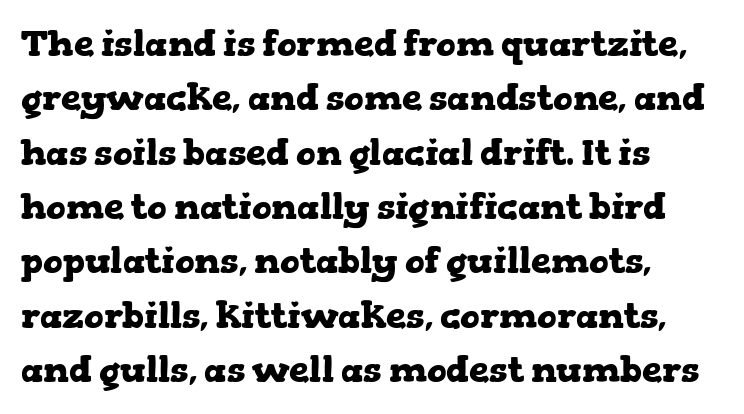
The lines in this sample share a left origin and differ only in where they stop. A clean baseline with only descenders dipping below it. Italic: no, the glyphs are upright roman. Varying glyph widths throughout — classic text-font behaviour. Each new line begins a customary step beneath the previous one.
